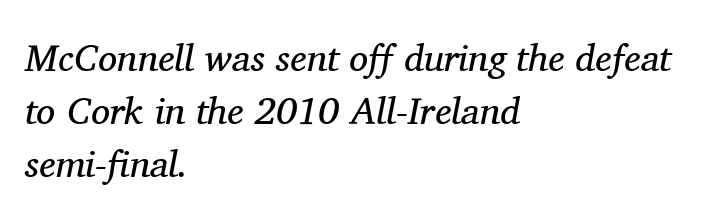
You could not count columns in this text — the font is proportionally spaced. Font category for this specimen: serif. Look at the tracking — it's just the regular setting, nothing added. The line-height multiplier appears to be the usual default.
